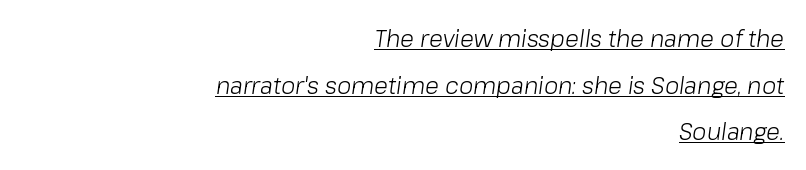
Q: Is the text bold? A: No.
Q: Is the text italic (slanted)? A: Yes, it leans right by about 8 degrees.
Q: Is the text underlined? A: Yes.
Q: How is the paragraph aligned? A: Right-aligned.
Q: Is the spacing between letters normal or unusually wide? A: Normal.
Q: Is the spacing between lines tight, normal or loose? A: Loose.
